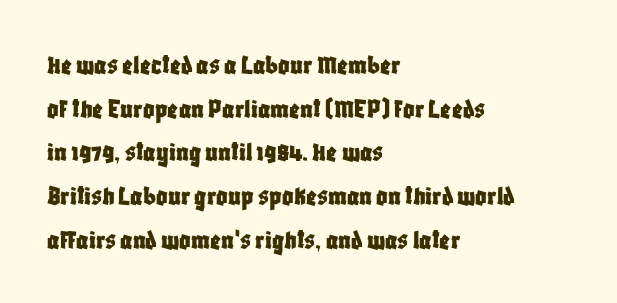
Proportional: the letters do not fall into vertical columns. The glyphs are unaccompanied by any horizontal stroke below them. Each letter's strokes conclude bluntly, with no projecting serifs. Posture: vertical.
